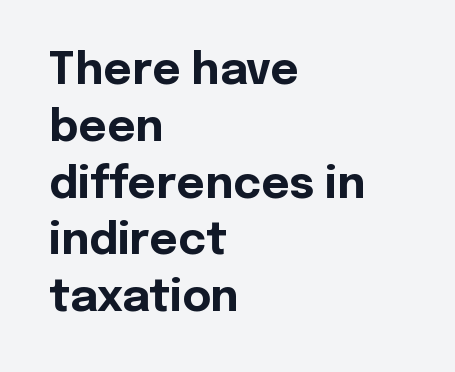
What kind of face is this? One without serifs — a sans. A student would call this left alignment; a typographer would say flush left, rag right. Do the letters lean? They stand straight. Letters rest on an invisible, unmarked baseline. The block of text has a typical density, with ordinary space between rows. These lines are rendered in a variable-pitch font.
